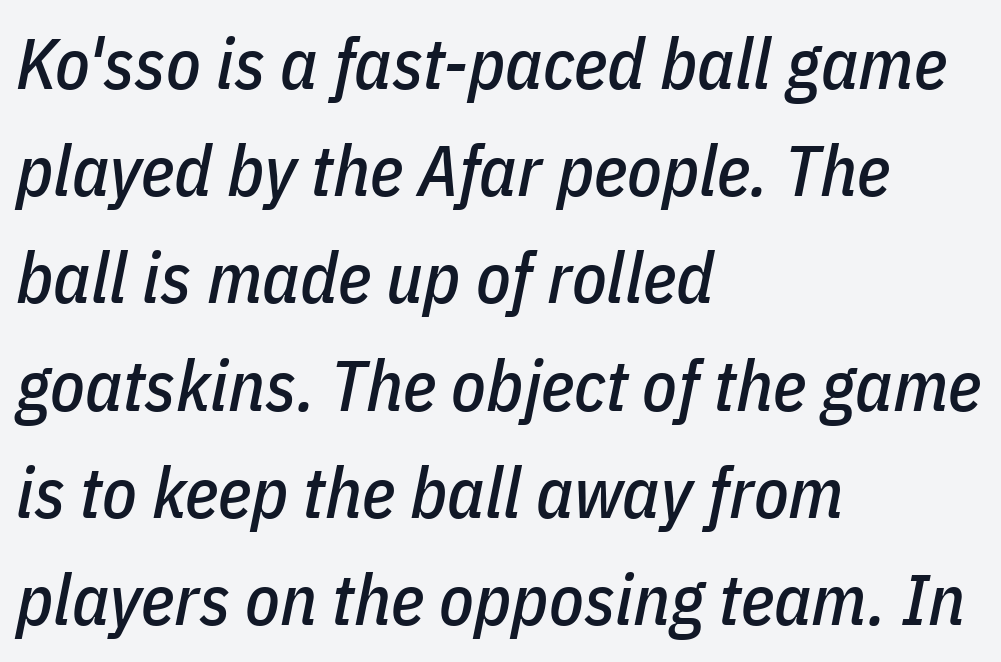
The image shows 71 px condensed type, italic (leaning right); set left-aligned, normal line spacing (1.51x), normal letter spacing, not underlined; low stroke contrast and a medium x-height.
